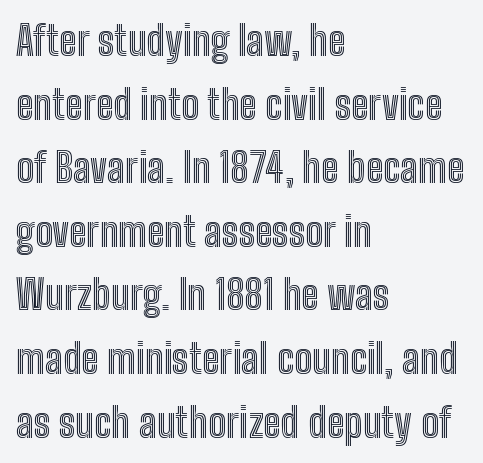
{"italic": "no", "width": "condensed", "x_height": "medium", "monospaced": "no", "underline": "no", "align": "left", "line_spacing": "normal", "line_spacing_ratio": 1.59, "letter_spacing": "normal", "letter_spacing_em": 0.0, "glyph_px": 40}
